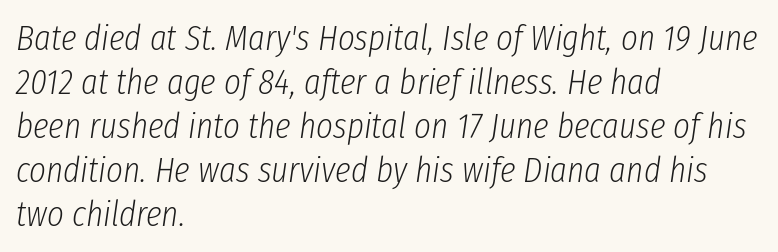
{"italic": "yes", "lean": "right", "slant_degrees": 8, "bold": "no", "weight": "light", "width": "condensed", "stroke_contrast": "low", "x_height": "medium", "monospaced": "no", "underline": "no", "align": "left", "line_spacing_ratio": 1.22, "letter_spacing": "normal", "letter_spacing_em": 0.0, "glyph_px": 36}
